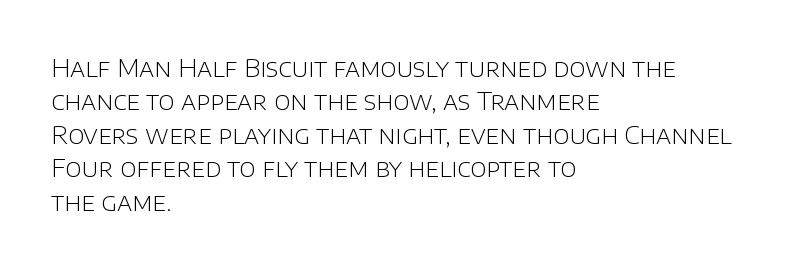
The image shows 25 px text type, upright; set left-aligned, normal line spacing (1.34x), normal letter spacing, not underlined.
